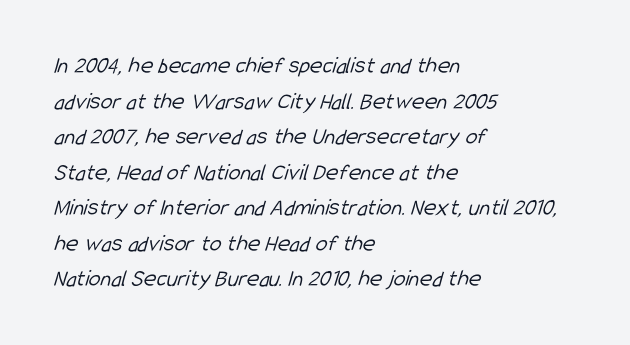
Honestly, the letter spacing is just normal — you wouldn't notice it. Weight: regular or lighter. Casual observation: everything's shoved over to the left. Clear beneath every line of the passage.
